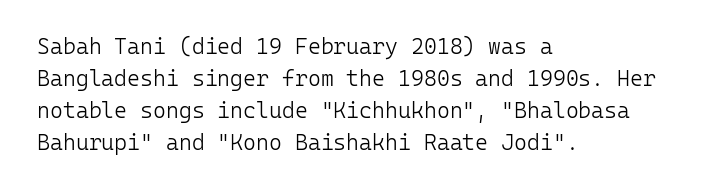
{"italic": "no", "bold": "no", "underline": "no", "align": "left", "line_spacing": "normal", "line_spacing_ratio": 1.45, "letter_spacing": "normal", "letter_spacing_em": 0.0, "glyph_px": 22}
